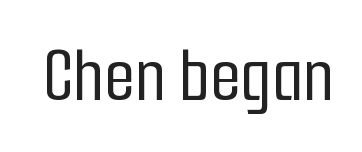
Honestly, the letter spacing is just normal — you wouldn't notice it. Letterform terminals end flat and unadorned throughout the passage. Each letter keeps its own natural width here, so spacing adapts to shape. Letters rest on an invisible, unmarked baseline. This sample uses an upright cut, with every glyph sitting square on the baseline.
